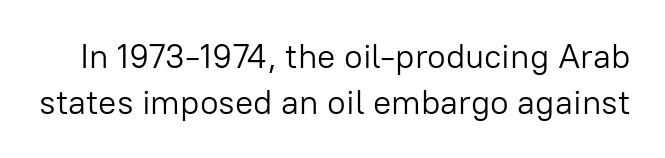
The image shows 34 px light sans-serif type, upright; set normal line spacing (1.35x), normal letter spacing, not underlined; low stroke contrast and a medium x-height.
